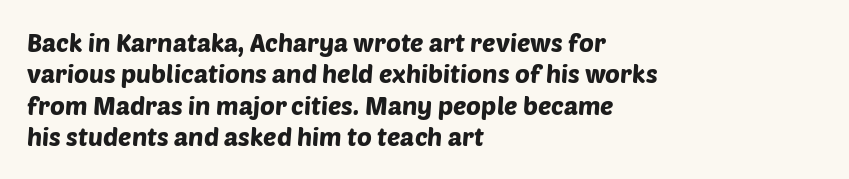
The image shows 25 px text type; set left-aligned, normal line spacing (1.26x), normal letter spacing, not underlined.
